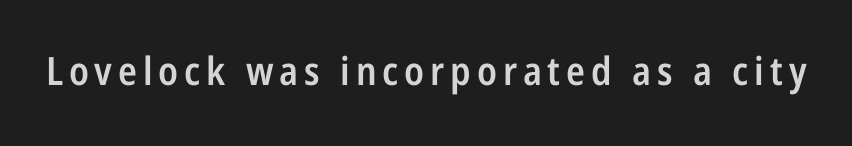
{"serif": "no", "italic": "no", "bold": "semi", "weight": "semibold", "width": "condensed", "stroke_contrast": "low", "x_height": "medium", "monospaced": "no", "underline": "no", "glyph_px": 39}
